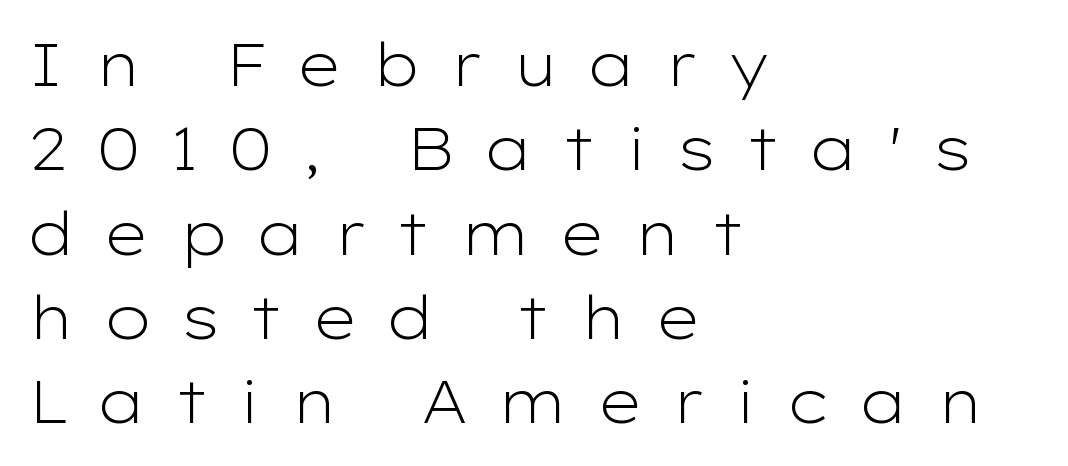
This sample has the flowing, uneven cadence of proportional lettering. Observe the absence of serifs on each vertical stroke in this sample. The passage shown stacks its lines at a standard gap. Check the space under the baseline: it is left empty. Bold? No — there's no thickening of the strokes. Inter-character spacing is expanded well beyond the font's built-in metrics.
